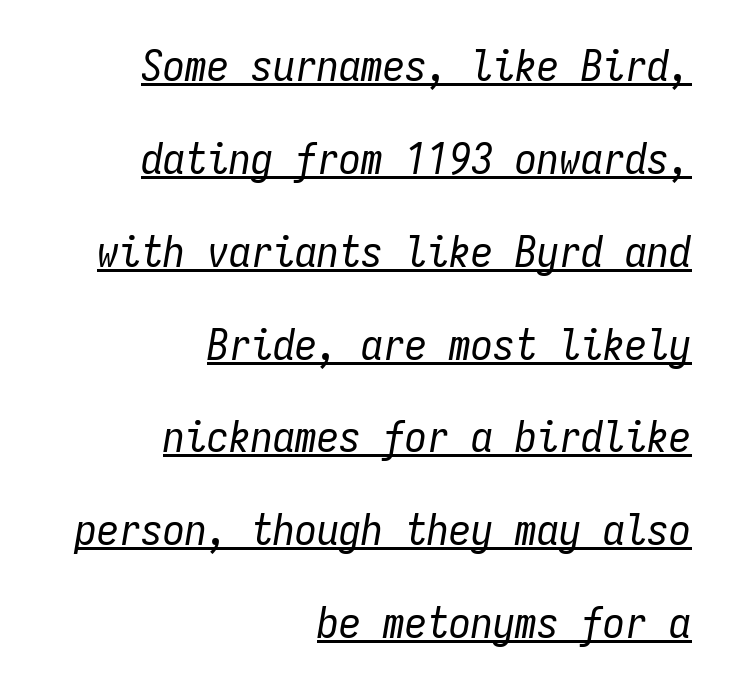
{"italic": "yes", "lean": "right", "slant_degrees": 9, "bold": "no", "weight": "regular", "width": "condensed", "stroke_contrast": "low", "x_height": "medium", "monospaced": "yes", "underline": "yes", "align": "right", "line_spacing": "loose", "line_spacing_ratio": 2.11, "letter_spacing": "normal", "letter_spacing_em": 0.0, "glyph_px": 44}
